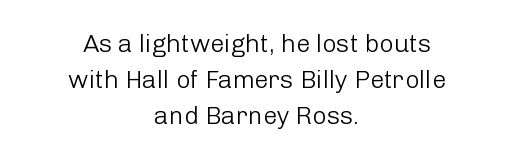
The image shows 25 px text type, upright; set centered, normal line spacing (1.45x), normal letter spacing, not underlined.
